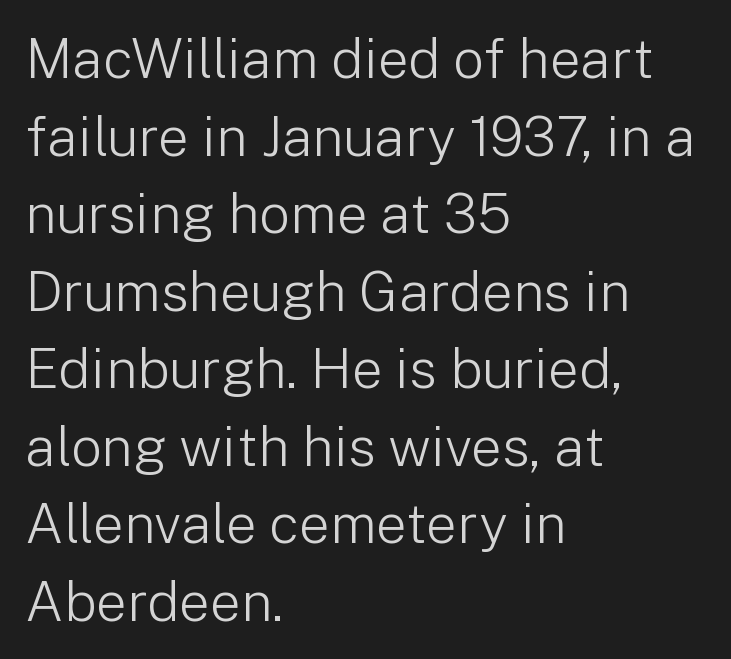
A quiet, ordinary-to-light weight characterises the typeface. Varying glyph widths throughout — classic text-font behaviour. The rendering keeps characters at their native spacing. Baseline-to-baseline distance is the conventional proportion of letter height.
